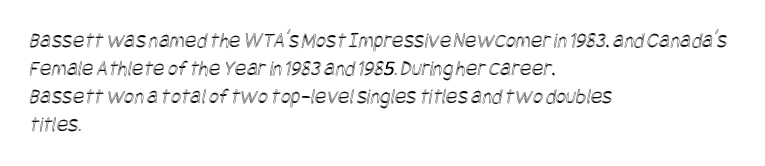
The lines sit at an ordinary, default distance from one another. Alignment: flush left. The tracking reads as untouched default to a designer's eye. The area under the type is left untouched.
